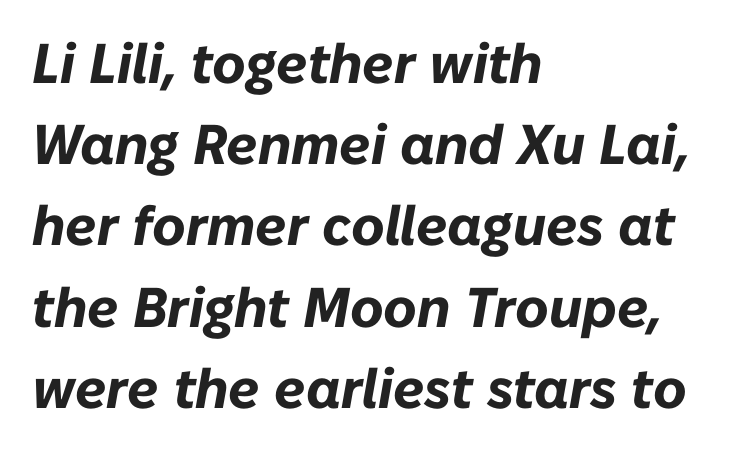
No extra tracking has been applied to these lines. Notice how the stems are inclined rather than vertical — that's the hallmark of italics. The zone under the glyphs is completely vacant. Vertical spacing — default. You'd pick this weight for a headline — it's a proper bold. One-word summary of the alignment: left.
